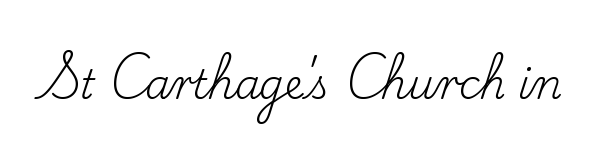
Q: Is the text bold? A: No.
Q: Is the text italic (slanted)? A: Yes.
Q: Is the typeface a serif or a sans-serif typeface? A: Serif.
Q: Is the text underlined? A: No.
Q: Is the spacing between letters normal or unusually wide? A: Normal.
Q: Width (condensed, normal, or wide)? A: Normal.
Q: Stroke contrast? A: Low.
Q: x-height? A: Small.
Q: Monospaced? A: No.
